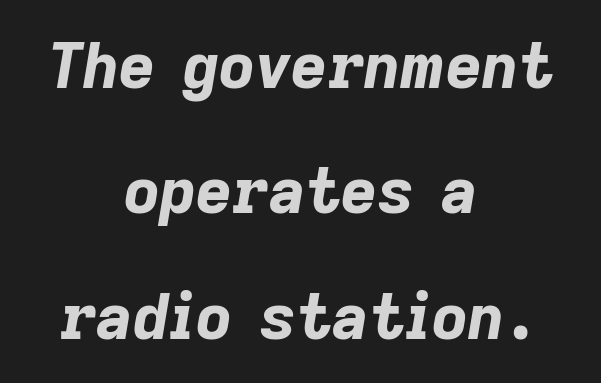
Caption: bold face, heavy strokes. Just letters on the line, the space beneath them empty. The rendering uses a large line-height, opening up the rows. Would a proofreader flag this as italicized? Yes. Each letter keeps its own natural width here, so spacing adapts to shape.
